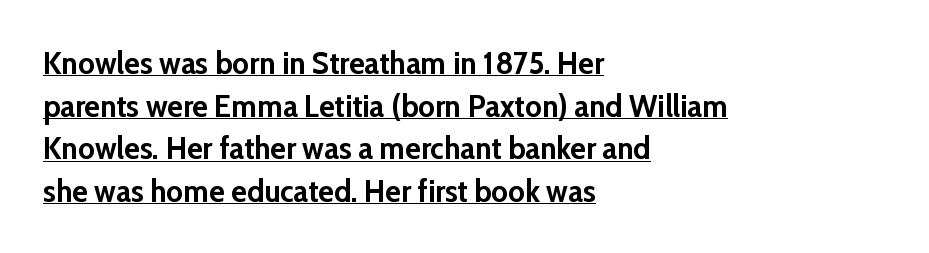
{"serif": "no", "italic": "no", "bold": "yes", "weight": "semibold", "width": "normal", "stroke_contrast": "low", "x_height": "medium", "monospaced": "no", "underline": "yes", "align": "left", "line_spacing": "normal", "line_spacing_ratio": 1.33, "letter_spacing": "normal", "letter_spacing_em": 0.0, "glyph_px": 32}
